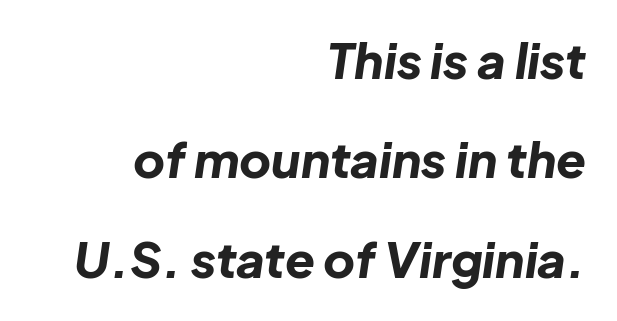
Q: Is the text bold? A: Yes.
Q: Is the text italic (slanted)? A: Yes, it leans right by about 8 degrees.
Q: Is the text underlined? A: No.
Q: How is the paragraph aligned? A: Right-aligned.
Q: Is the spacing between letters normal or unusually wide? A: Normal.
Q: Is the spacing between lines tight, normal or loose? A: Loose.
Q: Width (condensed, normal, or wide)? A: Normal.
Q: Stroke contrast? A: Low.
Q: x-height? A: Medium.
Q: Monospaced? A: No.
